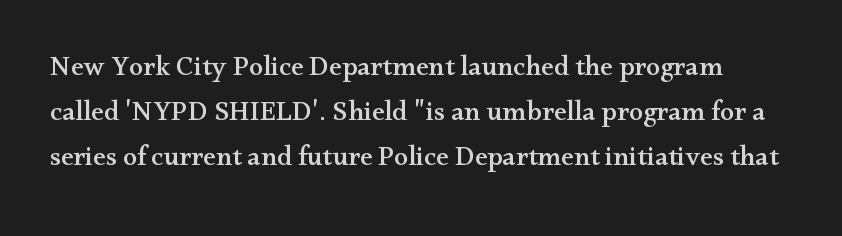
Q: Is the text italic (slanted)? A: No, it is upright.
Q: Is the typeface a serif or a sans-serif typeface? A: Serif.
Q: Is the text underlined? A: No.
Q: Is the spacing between letters normal or unusually wide? A: Normal.
Q: Is the spacing between lines tight, normal or loose? A: Normal.
Q: Width (condensed, normal, or wide)? A: Wide.
Q: Stroke contrast? A: Medium.
Q: x-height? A: Small.
Q: Monospaced? A: No.
